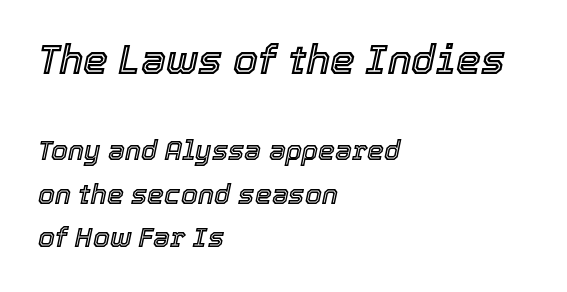
{"italic": "yes", "lean": "right", "slant_degrees": 12, "width": "normal", "x_height": "medium", "monospaced": "no", "underline": "no", "align": "left", "line_spacing": "normal", "line_spacing_ratio": 1.62, "letter_spacing": "normal", "letter_spacing_em": 0.0, "larger_block": "first", "size_ratio": 1.48, "glyph_px": 40}
